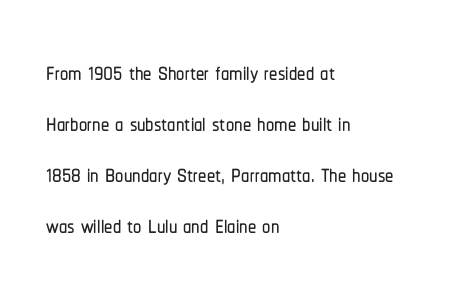
Q: Is the text italic (slanted)? A: No, it is upright.
Q: Is the typeface a serif or a sans-serif typeface? A: Sans-serif.
Q: Is the text underlined? A: No.
Q: How is the paragraph aligned? A: Left-aligned.
Q: Is the spacing between letters normal or unusually wide? A: Normal.
Q: Is the spacing between lines tight, normal or loose? A: Normal.
Q: Width (condensed, normal, or wide)? A: Condensed.
Q: Stroke contrast? A: Low.
Q: x-height? A: Medium.
Q: Monospaced? A: No.
